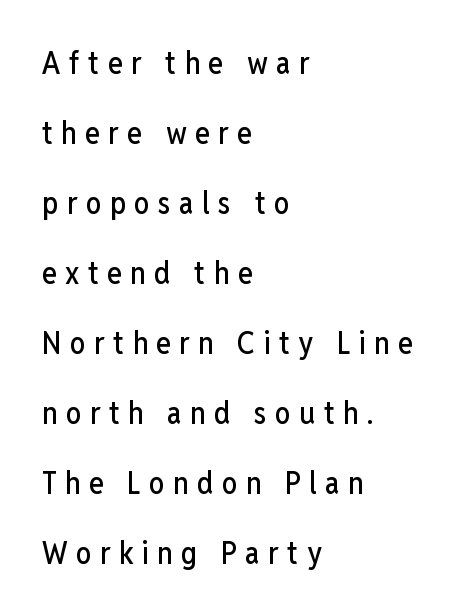
{"serif": "no", "italic": "no", "width": "condensed", "stroke_contrast": "low", "x_height": "medium", "monospaced": "no", "underline": "no", "align": "left", "line_spacing": "loose", "line_spacing_ratio": 2.26, "letter_spacing": "wide", "letter_spacing_em": 0.27, "glyph_px": 31}
